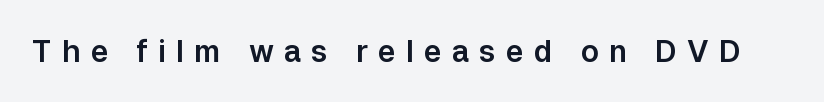
No feet cap the strokes, marking this as sans-serif type. Someone cranked the tracking dial way up on this one. Quick note: underline off. Here the designer chose a conventional face with non-uniform glyph widths. If you drew a line through each stem, it would be perfectly vertical.
